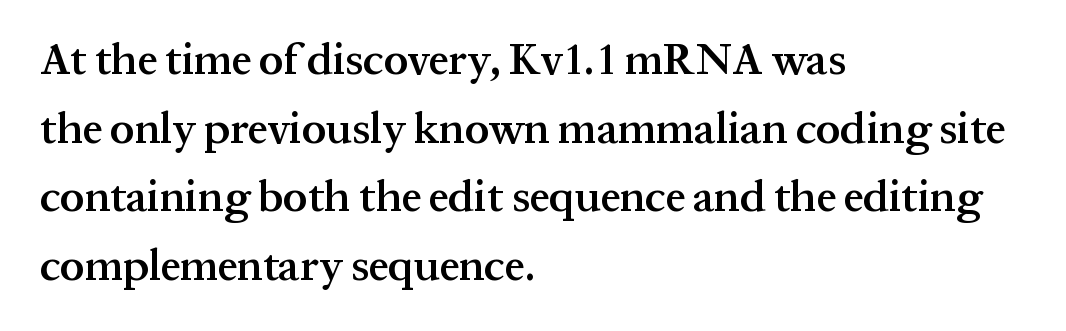
The lines are quadded left. Summary of weight: moderately heavy, a semibold. This block has exactly the height ordinary leading produces. Observe the serifs anchoring each vertical stroke in this sample. How are the letters spaced? Ordinarily, with no added tracking. Italic: no, the glyphs are upright roman.
